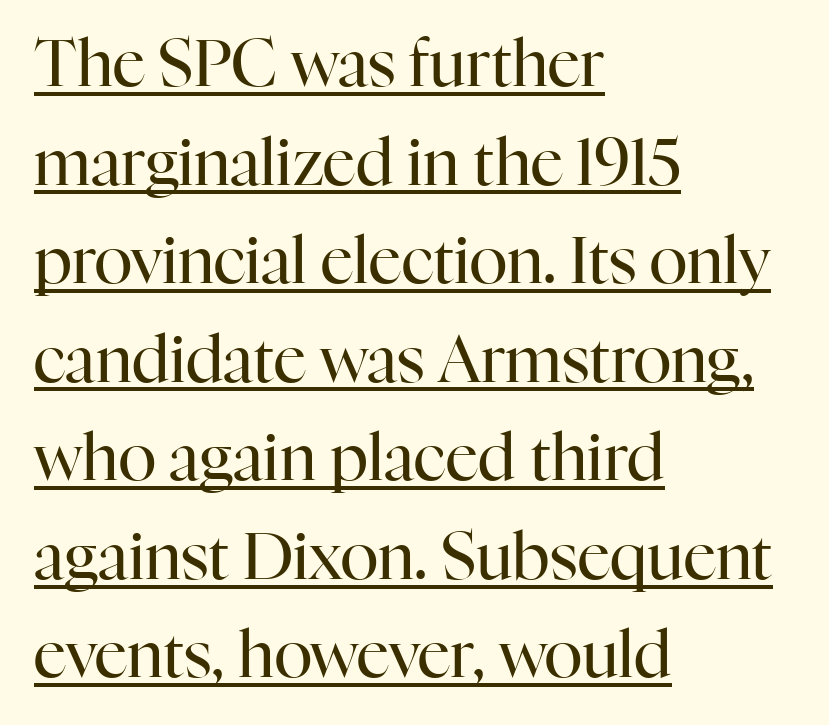
The image shows 64 px regular-weight serif type, upright; set left-aligned, normal line spacing (1.54x), normal letter spacing, underlined; high stroke contrast and a medium x-height.
